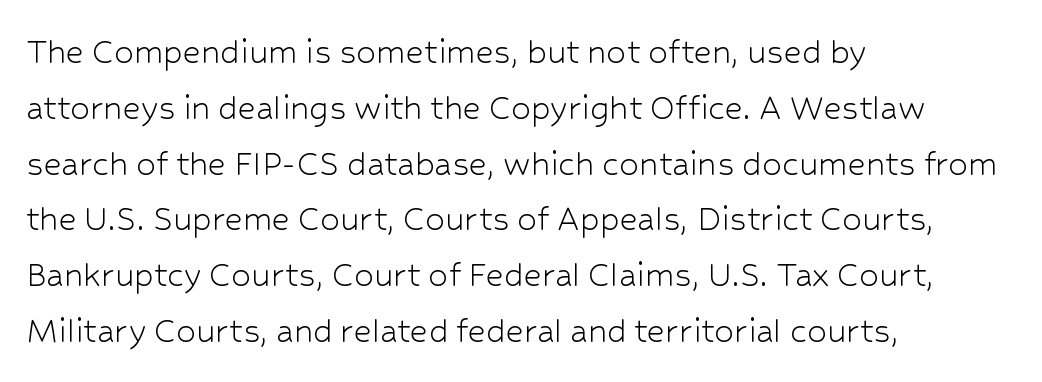
{"serif": "no", "italic": "no", "bold": "no", "weight": "light", "width": "normal", "stroke_contrast": "low", "x_height": "medium", "monospaced": "no", "underline": "no", "align": "left", "line_spacing": "normal", "line_spacing_ratio": 1.43, "letter_spacing": "normal", "letter_spacing_em": 0.0, "glyph_px": 39}
